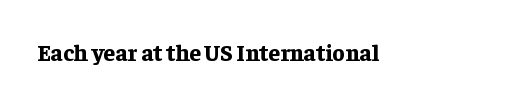
{"italic": "no", "bold": "yes", "underline": "no", "letter_spacing": "normal", "letter_spacing_em": 0.0, "glyph_px": 23}
